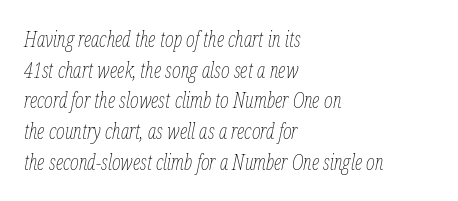
The letters sit at their default tracking, neither squeezed nor spread. All the whitespace from short lines collects on the right. The strokes are not fattened; the text isn't bold. Descender tails drop into unmarked territory. Compared with typical paragraphs, the rows here are spaced about the same. The whole block is typeset with a tilt.
